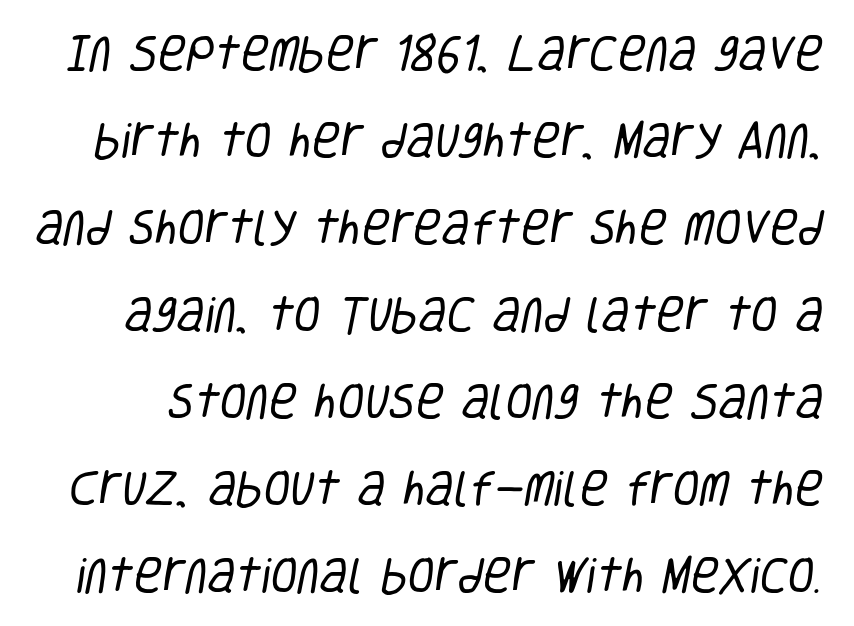
{"serif": "no", "bold": "no", "weight": "regular", "width": "condensed", "stroke_contrast": "low", "x_height": "large", "monospaced": "no", "underline": "no", "line_spacing": "loose", "line_spacing_ratio": 2.23, "letter_spacing": "normal", "letter_spacing_em": 0.0, "glyph_px": 39}
